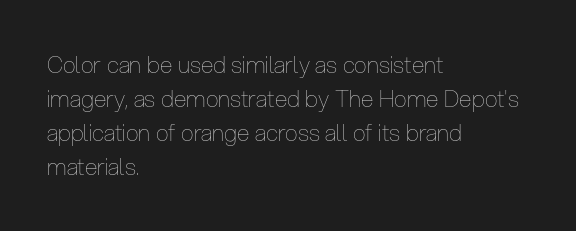
{"italic": "no", "bold": "no", "underline": "no", "align": "left", "line_spacing": "normal", "line_spacing_ratio": 1.48, "letter_spacing": "normal", "letter_spacing_em": 0.0, "glyph_px": 23}
